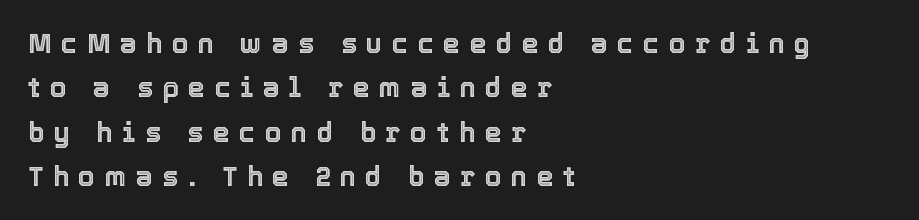
The image shows 27 px text type, upright; set left-aligned, normal line spacing (1.64x), unusually wide letter spacing (+0.35 em), not underlined.
